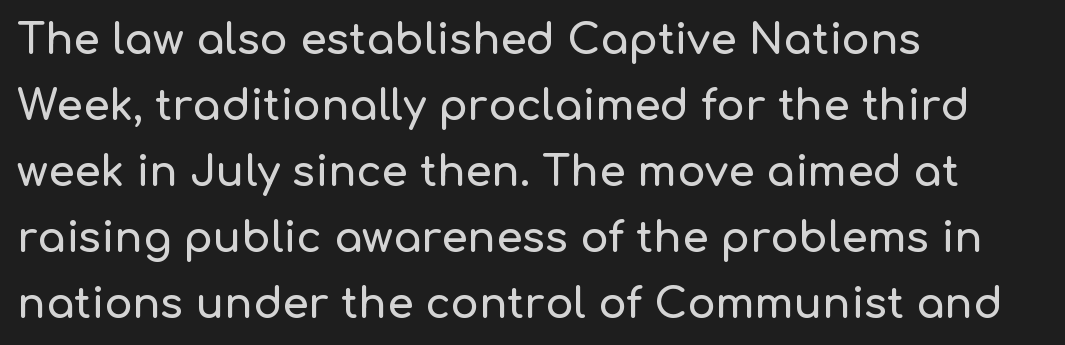
These lines are rendered in a variable-pitch font. The rendering keeps characters at their native spacing. A normal amount of white space separates one row of letters from the next. Are there feet on the stems? There aren't — it's a sans. Does the lettering tilt? It doesn't — this is upright. Underlining? Definitely not there.
